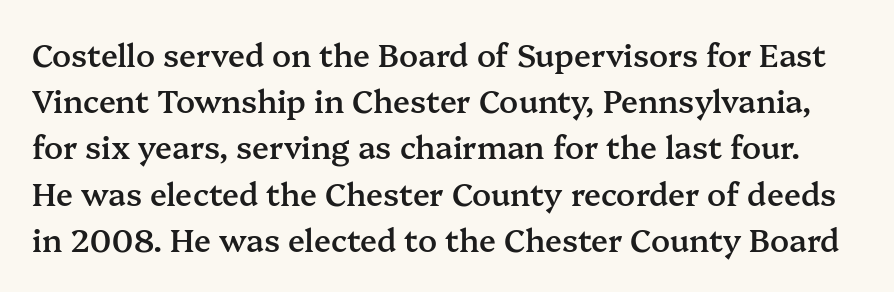
No word sits above an underline. Are there feet on the stems? There are — it's a serif. Nobody touched the tracking dial on this one. A typesetter would call this leading conventional body-copy spacing. Nope, not italic — everything's standing straight.
